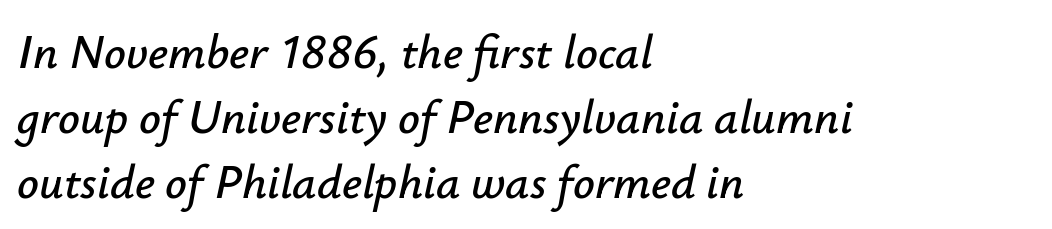
The letters are slanted; this is an italic face. Do the characters align in a grid? No, the font is proportional. The line-height multiplier appears to be the usual default. The lines are quadded left.
